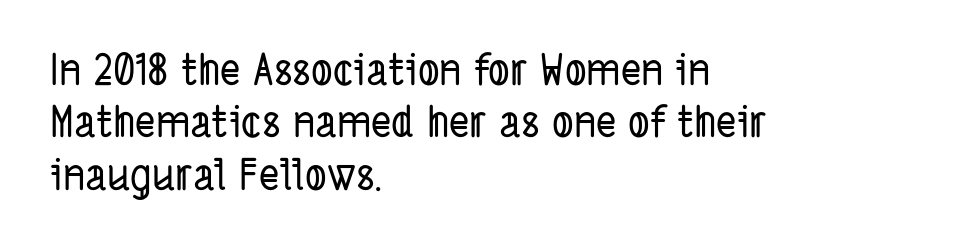
Q: Is the typeface a serif or a sans-serif typeface? A: Sans-serif.
Q: Is the text underlined? A: No.
Q: How is the paragraph aligned? A: Left-aligned.
Q: Is the spacing between letters normal or unusually wide? A: Normal.
Q: Width (condensed, normal, or wide)? A: Condensed.
Q: Stroke contrast? A: Low.
Q: x-height? A: Medium.
Q: Monospaced? A: No.
